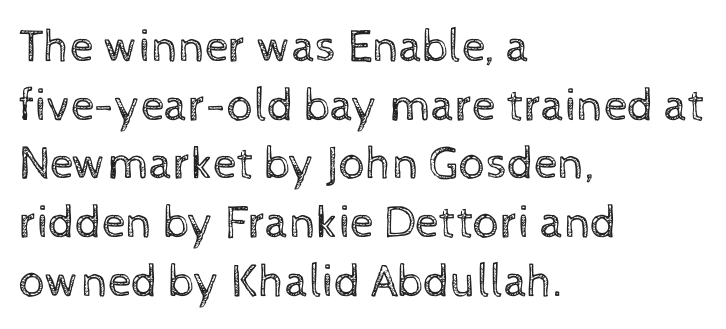
Q: Is the text bold? A: No.
Q: Is the text italic (slanted)? A: No, it is upright.
Q: Is the text underlined? A: No.
Q: How is the paragraph aligned? A: Left-aligned.
Q: Is the spacing between letters normal or unusually wide? A: Normal.
Q: Is the spacing between lines tight, normal or loose? A: Normal.
Q: Width (condensed, normal, or wide)? A: Normal.
Q: x-height? A: Medium.
Q: Monospaced? A: No.
